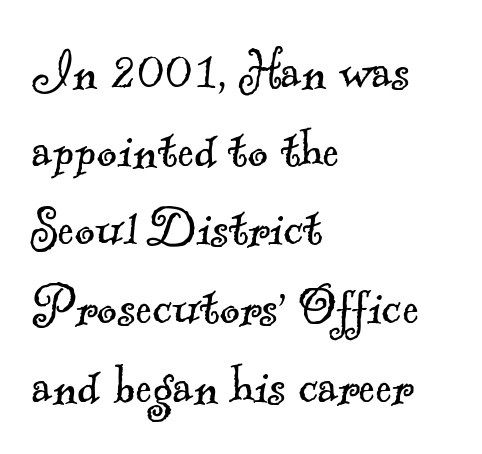
Q: Is the text bold? A: No.
Q: Is the typeface a serif or a sans-serif typeface? A: Serif.
Q: Is the text underlined? A: No.
Q: How is the paragraph aligned? A: Left-aligned.
Q: Is the spacing between letters normal or unusually wide? A: Normal.
Q: Is the spacing between lines tight, normal or loose? A: Normal.
Q: Width (condensed, normal, or wide)? A: Normal.
Q: x-height? A: Small.
Q: Monospaced? A: No.
